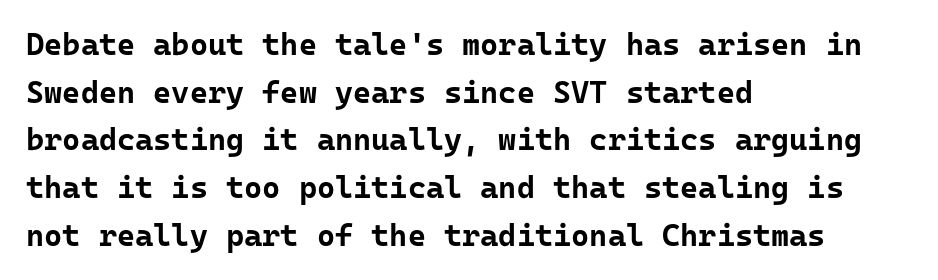
{"serif": "no", "italic": "no", "bold": "yes", "weight": "bold", "width": "normal", "stroke_contrast": "low", "x_height": "medium", "underline": "no", "align": "left", "line_spacing": "normal", "line_spacing_ratio": 1.54, "letter_spacing": "normal", "letter_spacing_em": 0.0, "glyph_px": 31}
